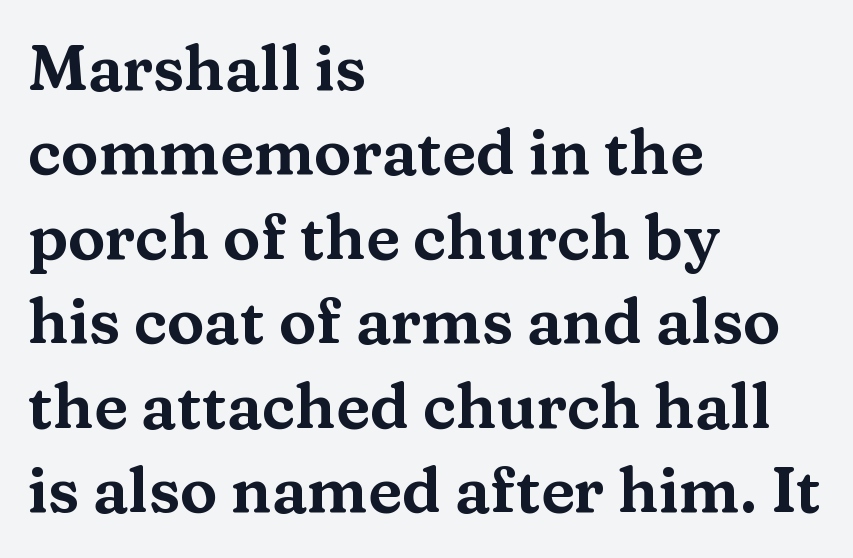
Q: Is the text italic (slanted)? A: No, it is upright.
Q: Is the typeface a serif or a sans-serif typeface? A: Serif.
Q: Is the text underlined? A: No.
Q: How is the paragraph aligned? A: Left-aligned.
Q: Is the spacing between letters normal or unusually wide? A: Normal.
Q: Is the spacing between lines tight, normal or loose? A: Normal.
Q: Width (condensed, normal, or wide)? A: Wide.
Q: Stroke contrast? A: Medium.
Q: x-height? A: Medium.
Q: Monospaced? A: No.
